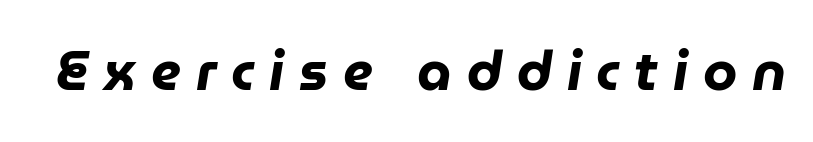
The image shows 55 px heavy type, italic (leaning right); set unusually wide letter spacing (+0.27 em), not underlined; low stroke contrast and a medium x-height.
